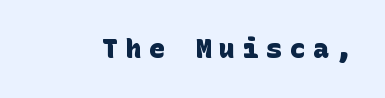
Summary of weight: heavy, a full bold. A clean baseline with only descenders dipping below it. These lines have a slow, spaced-out rhythm from letter to letter.
